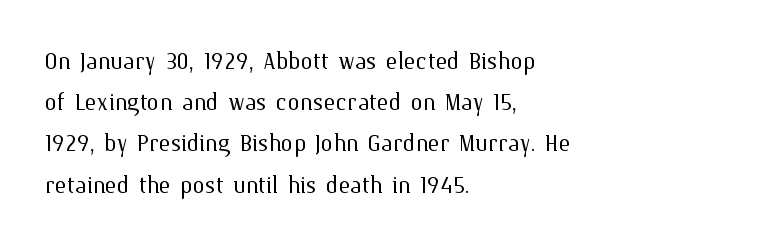
Q: Is the text bold? A: No.
Q: Is the text italic (slanted)? A: No, it is upright.
Q: Is the text underlined? A: No.
Q: How is the paragraph aligned? A: Left-aligned.
Q: Is the spacing between letters normal or unusually wide? A: Normal.
Q: Is the spacing between lines tight, normal or loose? A: Normal.
Q: Width (condensed, normal, or wide)? A: Normal.
Q: Stroke contrast? A: Medium.
Q: x-height? A: Medium.
Q: Monospaced? A: No.
